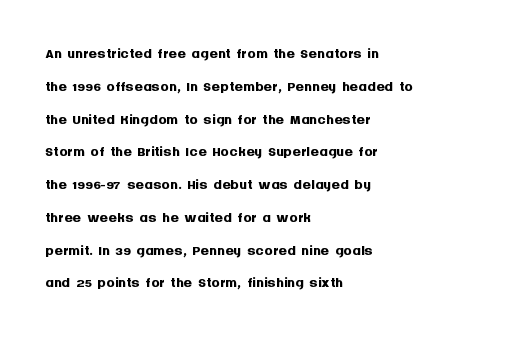
Weight check: bold — yes, fully. This rendering features lettering with no underline. This is the regular roman posture of the typeface. Is there much room between lines? A standard amount, neither cramped nor airy. No extra tracking has been applied to these lines. The rag falls on the right side of this text block.
